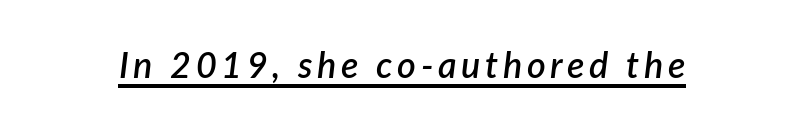
Note the varied advance widths — an 'i' is clearly narrower than an 'm'. You can see a thin bar hugging the bottom of the glyphs. Students, this is semibold: more ink than regular, less than bold. Slant detected: the letters are inclined.
